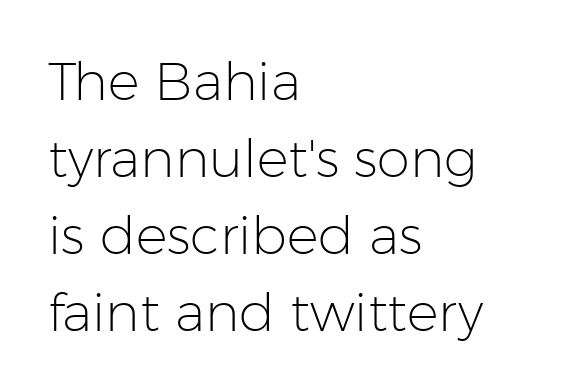
The image shows 53 px light sans-serif type, upright; set left-aligned, normal line spacing (1.45x), normal letter spacing, not underlined; low stroke contrast and a medium x-height.
